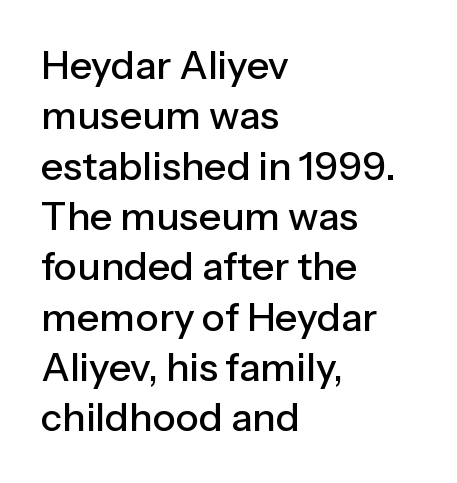
{"serif": "no", "italic": "no", "width": "normal", "stroke_contrast": "low", "x_height": "medium", "monospaced": "no", "underline": "no", "align": "left", "line_spacing": "normal", "line_spacing_ratio": 1.29, "letter_spacing": "normal", "letter_spacing_em": 0.0, "glyph_px": 39}
